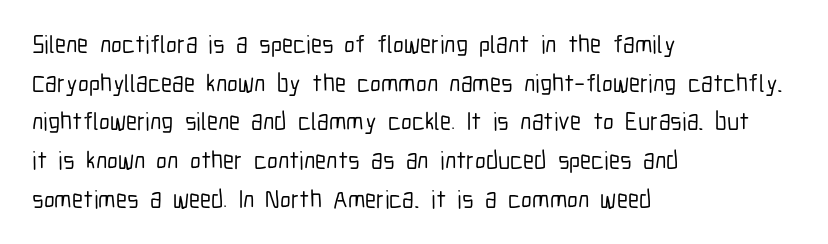
The image shows 25 px text type, upright; set left-aligned, normal line spacing (1.55x), normal letter spacing, not underlined.
